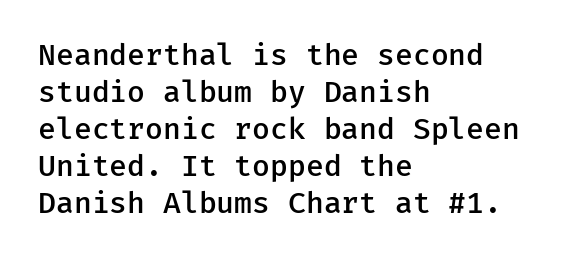
{"serif": "no", "italic": "no", "bold": "semi", "weight": "semibold", "width": "normal", "stroke_contrast": "low", "x_height": "medium", "monospaced": "yes", "underline": "no", "align": "left", "line_spacing": "normal", "line_spacing_ratio": 1.28, "letter_spacing": "normal", "letter_spacing_em": 0.0, "glyph_px": 29}
